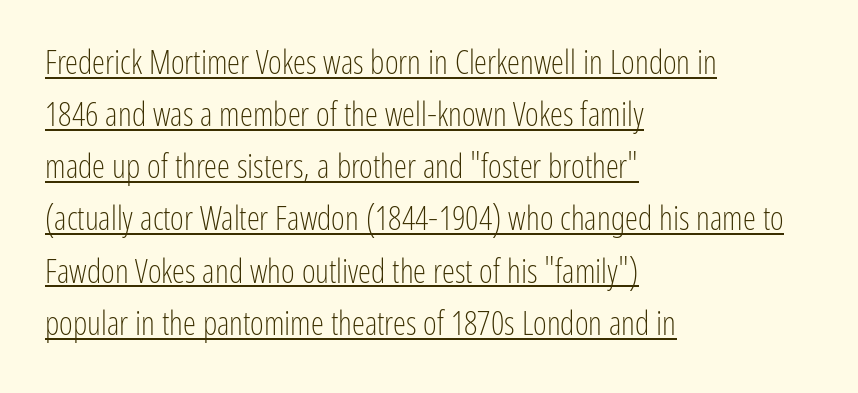
The compositor pushed each line to the left boundary. One glance says typical: line gaps are just what's usual. Varying glyph widths throughout — classic text-font behaviour. Ordinary non-slanted type is in use. The passage shown is underscored from start to finish. On a weight scale, this lands at 450 or below.
